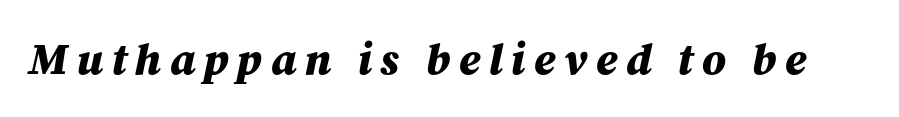
You could not count columns in this text — the font is proportionally spaced. Observe the lean: these are italic letterforms. Summary of weight: heavy, a full bold. A bare baseline throughout the passage.
